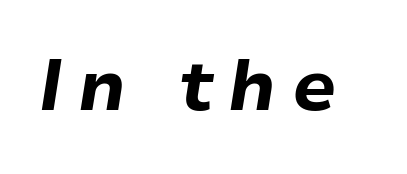
{"italic": "yes", "lean": "right", "slant_degrees": 9, "bold": "yes", "weight": "bold", "width": "normal", "stroke_contrast": "low", "x_height": "medium", "monospaced": "no", "underline": "no", "letter_spacing": "wide", "letter_spacing_em": 0.21, "glyph_px": 71}
